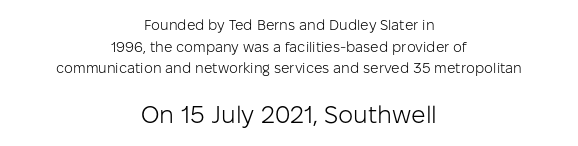
{"italic": "no", "bold": "no", "underline": "no", "align": "center", "line_spacing": "normal", "line_spacing_ratio": 1.55, "letter_spacing": "normal", "letter_spacing_em": 0.0, "larger_block": "second", "size_ratio": 1.71, "glyph_px": 24}
